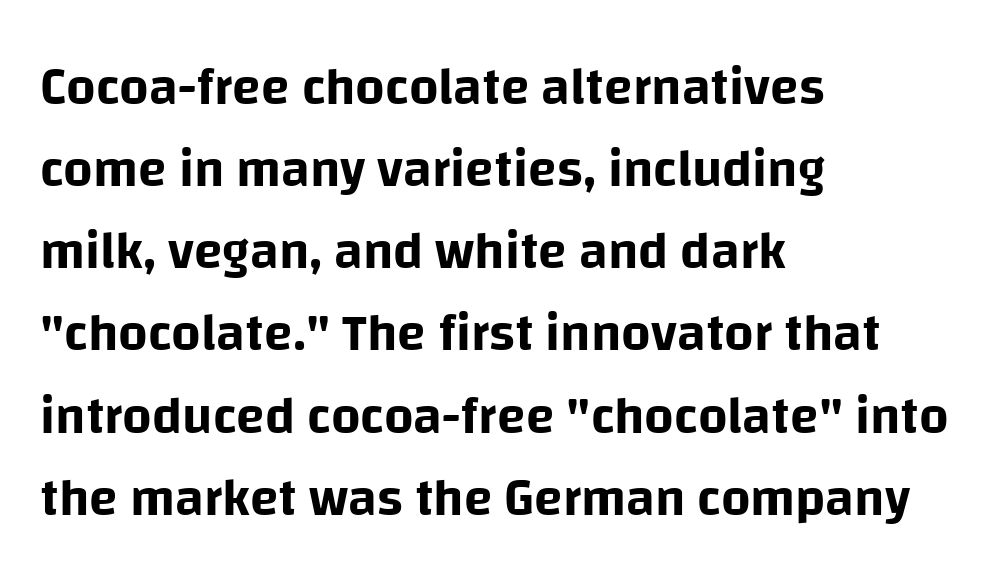
{"serif": "no", "italic": "no", "width": "normal", "stroke_contrast": "low", "x_height": "large", "monospaced": "no", "underline": "no", "align": "left", "line_spacing": "normal", "line_spacing_ratio": 1.58, "letter_spacing": "normal", "letter_spacing_em": 0.0, "glyph_px": 52}
